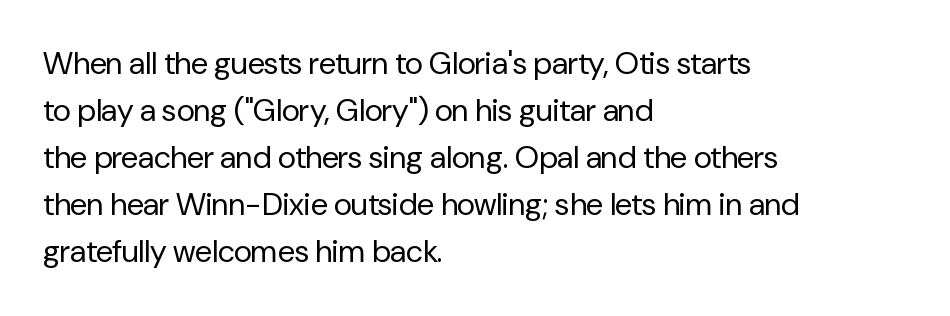
Proportional: the letters do not fall into vertical columns. The space directly below the letters is spotless. Does the type have serifs? No, each stem ends abruptly. The letterforms sit at book weight or below.
